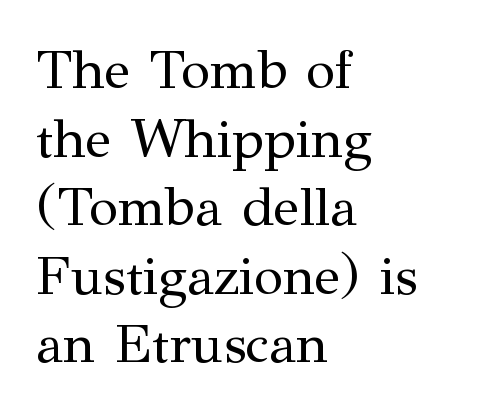
The rag falls on the right side of this text block. Inter-character spacing is left at the font's built-in metrics. One glance says typical: line gaps are just what's usual. Quick note: not italic, upright. The space directly below the letters is spotless.
